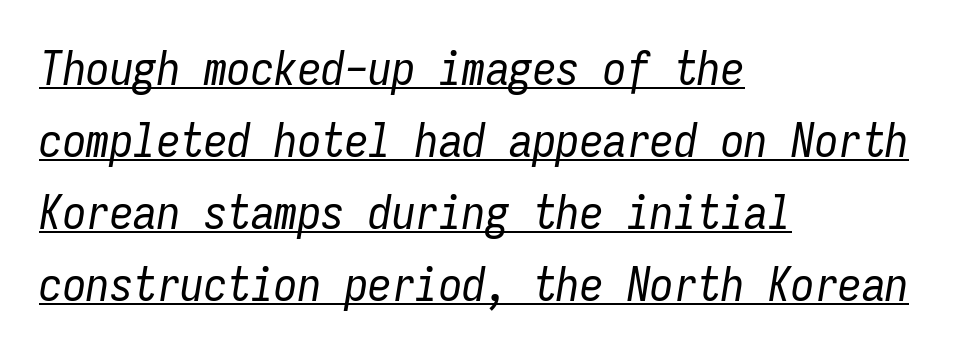
{"italic": "yes", "lean": "right", "slant_degrees": 9, "bold": "no", "weight": "regular", "width": "condensed", "stroke_contrast": "low", "x_height": "medium", "monospaced": "yes", "underline": "yes", "align": "left", "line_spacing": "normal", "line_spacing_ratio": 1.53, "letter_spacing": "normal", "letter_spacing_em": 0.0, "glyph_px": 47}
